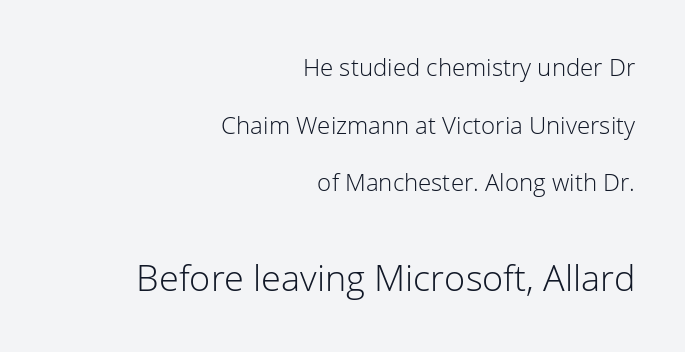
The image shows 36 px light sans-serif type, upright; set right-aligned, loose line spacing (2.4x), normal letter spacing, not underlined; the second (bottom) block is 1.5x larger; low stroke contrast and a medium x-height.
